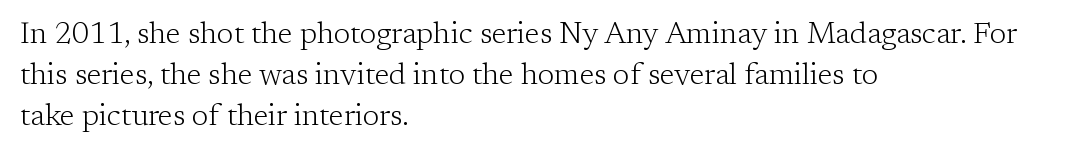
Q: Is the text bold? A: No.
Q: Is the text italic (slanted)? A: No, it is upright.
Q: Is the typeface a serif or a sans-serif typeface? A: Serif.
Q: Is the text underlined? A: No.
Q: How is the paragraph aligned? A: Left-aligned.
Q: Is the spacing between letters normal or unusually wide? A: Normal.
Q: Is the spacing between lines tight, normal or loose? A: Normal.
Q: Width (condensed, normal, or wide)? A: Normal.
Q: Stroke contrast? A: Low.
Q: x-height? A: Medium.
Q: Monospaced? A: No.
